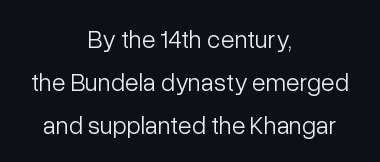
{"italic": "no", "bold": "no", "underline": "no", "align": "center", "line_spacing_ratio": 1.72, "letter_spacing": "normal", "letter_spacing_em": 0.0, "glyph_px": 25}
